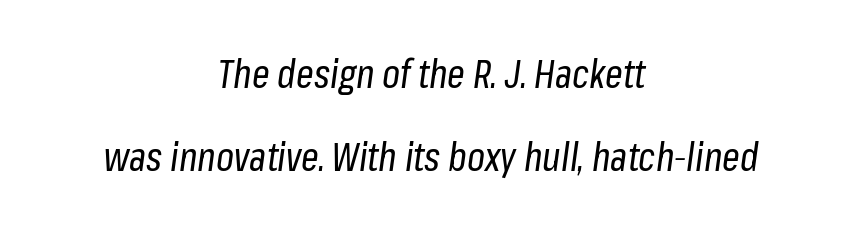
Q: Is the text bold? A: No.
Q: Is the text italic (slanted)? A: Yes, it leans right by about 8 degrees.
Q: Is the text underlined? A: No.
Q: How is the paragraph aligned? A: Centered.
Q: Is the spacing between letters normal or unusually wide? A: Normal.
Q: Is the spacing between lines tight, normal or loose? A: Loose.
Q: Width (condensed, normal, or wide)? A: Condensed.
Q: Stroke contrast? A: Low.
Q: x-height? A: Medium.
Q: Monospaced? A: No.
